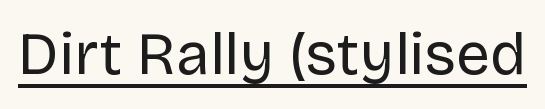
The image shows 60 px regular-weight sans-serif type, upright; set normal letter spacing, underlined; low stroke contrast and a large x-height.
